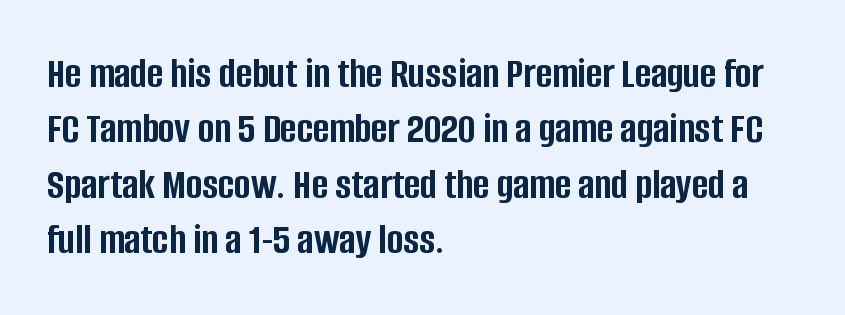
The image shows 44 px semibold, condensed sans-serif type, upright; set left-aligned, normal line spacing (1.26x), normal letter spacing, not underlined; low stroke contrast and a large x-height.
